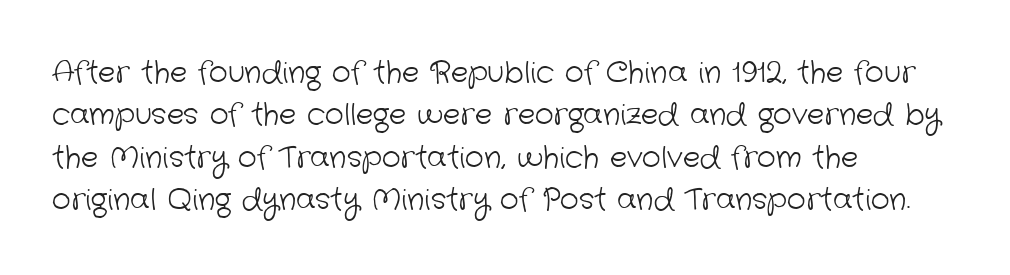
{"serif": "no", "bold": "no", "weight": "light", "width": "normal", "stroke_contrast": "low", "x_height": "medium", "monospaced": "no", "underline": "no", "align": "left", "line_spacing": "normal", "line_spacing_ratio": 1.46, "letter_spacing": "normal", "letter_spacing_em": 0.0, "glyph_px": 29}
